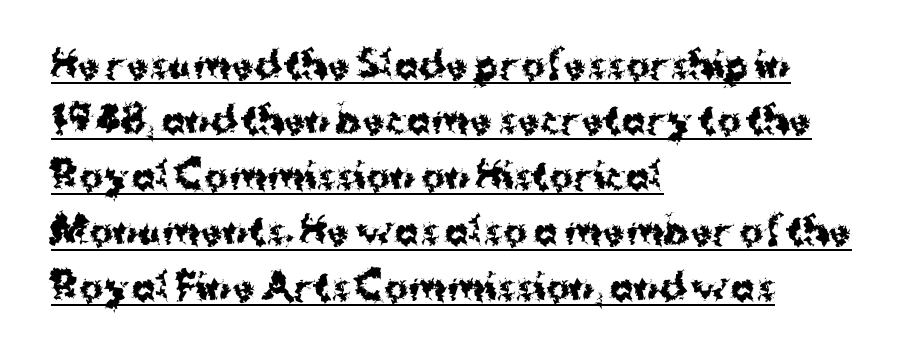
{"serif": "no", "italic": "no", "bold": "yes", "weight": "bold", "width": "normal", "stroke_contrast": "medium", "x_height": "medium", "monospaced": "no", "underline": "yes", "align": "left", "line_spacing": "normal", "line_spacing_ratio": 1.54, "letter_spacing": "normal", "letter_spacing_em": 0.0, "glyph_px": 36}
